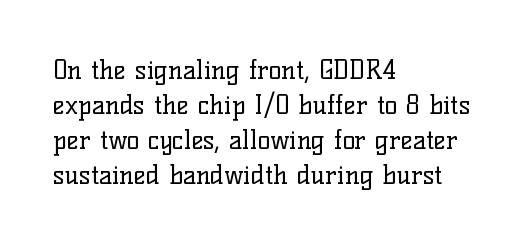
The strip under each line holds only bare page. Short note: letters normally spaced. The axis of the letterforms is exactly vertical. Line spacing here is normal. The rendering anchors every line to the left-hand side.
